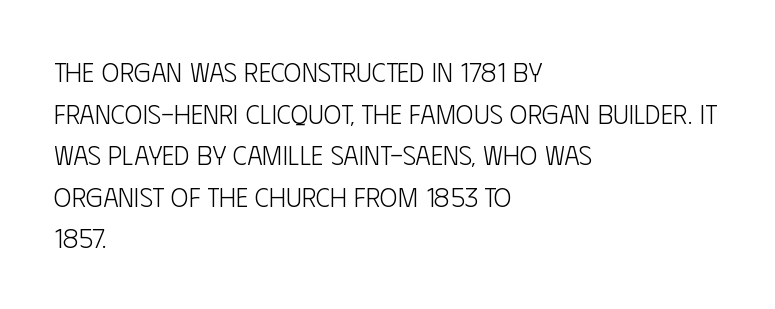
Q: Is the text bold? A: No.
Q: Is the text italic (slanted)? A: No, it is upright.
Q: Is the text underlined? A: No.
Q: How is the paragraph aligned? A: Left-aligned.
Q: Is the spacing between letters normal or unusually wide? A: Normal.
Q: Is the spacing between lines tight, normal or loose? A: Normal.
